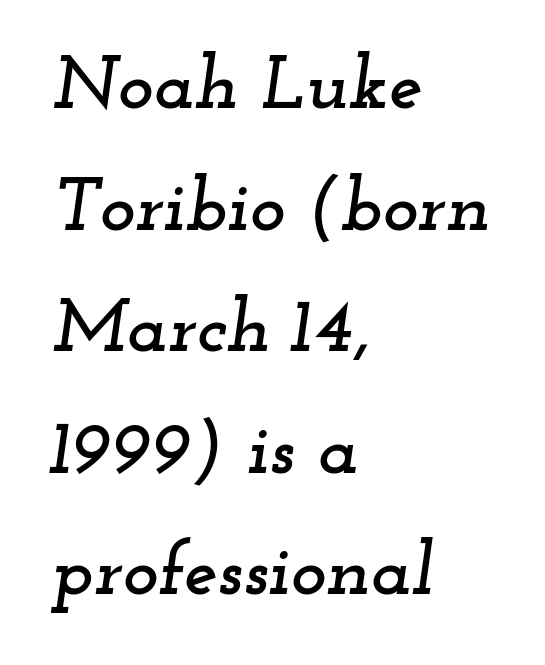
Q: Is the text italic (slanted)? A: Yes, it leans right by about 12 degrees.
Q: Is the typeface a serif or a sans-serif typeface? A: Serif.
Q: Is the text underlined? A: No.
Q: How is the paragraph aligned? A: Left-aligned.
Q: Is the spacing between letters normal or unusually wide? A: Normal.
Q: Is the spacing between lines tight, normal or loose? A: Normal.
Q: Width (condensed, normal, or wide)? A: Wide.
Q: Stroke contrast? A: Low.
Q: x-height? A: Small.
Q: Monospaced? A: No.
